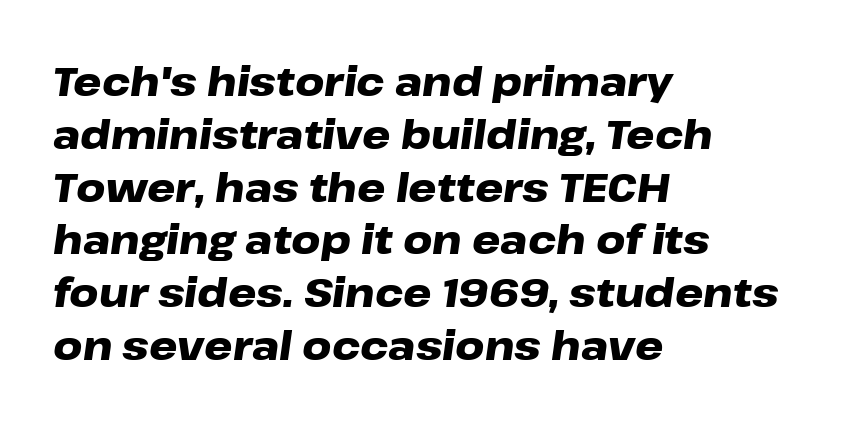
The image shows 40 px heavy, wide type, italic (leaning right); set left-aligned, normal line spacing (1.32x), normal letter spacing, not underlined; low stroke contrast and a medium x-height.
